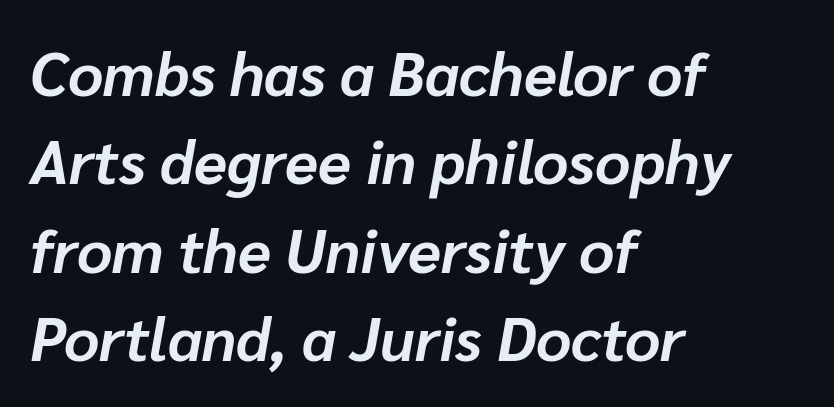
The image shows 61 px bold type, italic (leaning right); set left-aligned, normal line spacing (1.45x), normal letter spacing, not underlined; low stroke contrast and a medium x-height.
